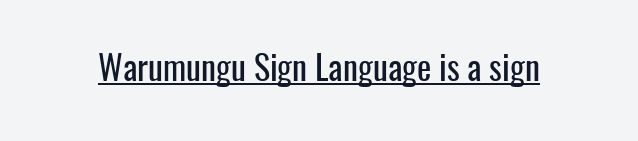
Tracking here is standard; glyphs follow each other at the usual distance. This is roman type, the default non-slanted kind. Looks like regular typesetting: each glyph gets only the width it needs. Check where the strokes stop: nothing finishes them off — pure sans. Emphasis is given by a line drawn under the lettering.
